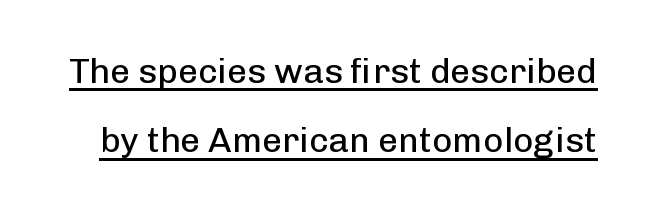
The image shows 35 px regular-weight sans-serif type, upright; set loose line spacing (1.98x), normal letter spacing, underlined; low stroke contrast and a medium x-height.
